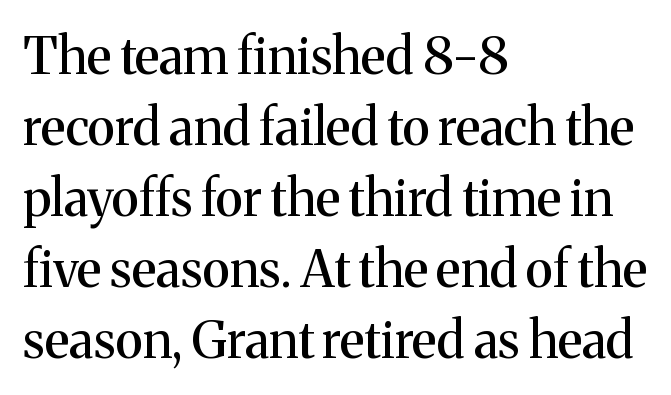
Rows of type keep a routine distance in the vertical direction. The passage shown is typeset with a serif family. This rendering uses left alignment, leaving the right contour irregular. Quick note: underline off. Rendered with straight, roman letterforms. These lines are rendered in a variable-pitch font.
